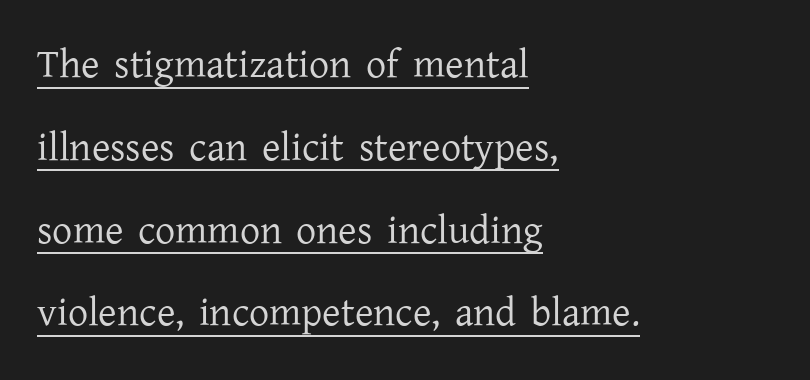
The image shows 40 px regular-weight serif type, upright; set left-aligned, loose line spacing (2.07x), normal letter spacing, underlined; low stroke contrast and a medium x-height.
